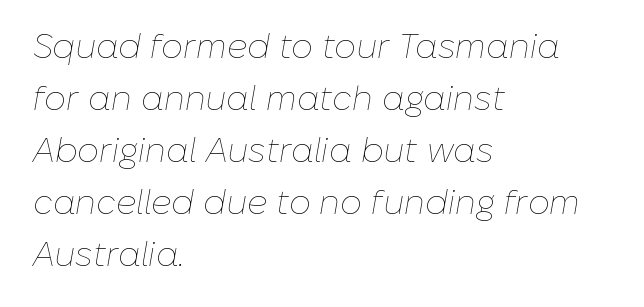
{"italic": "yes", "lean": "right", "slant_degrees": 10, "bold": "no", "weight": "thin", "width": "normal", "stroke_contrast": "low", "x_height": "medium", "monospaced": "no", "underline": "no", "align": "left", "line_spacing": "normal", "line_spacing_ratio": 1.53, "letter_spacing": "normal", "letter_spacing_em": 0.0, "glyph_px": 34}
